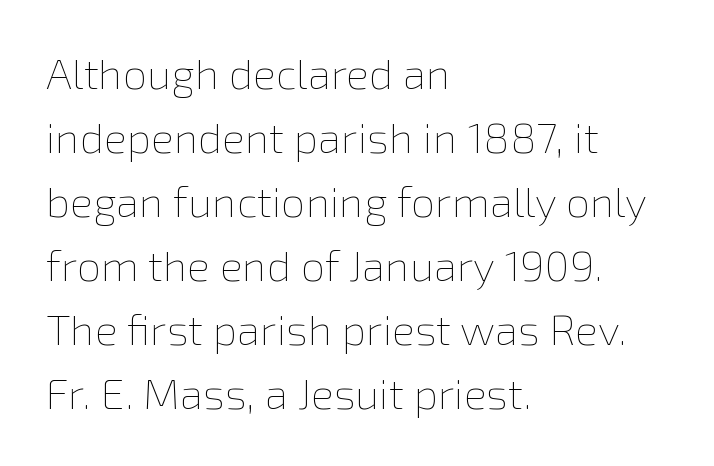
Q: Is the text bold? A: No.
Q: Is the text italic (slanted)? A: No, it is upright.
Q: Is the text underlined? A: No.
Q: How is the paragraph aligned? A: Left-aligned.
Q: Is the spacing between letters normal or unusually wide? A: Normal.
Q: Is the spacing between lines tight, normal or loose? A: Normal.
Q: Width (condensed, normal, or wide)? A: Normal.
Q: x-height? A: Medium.
Q: Monospaced? A: No.
